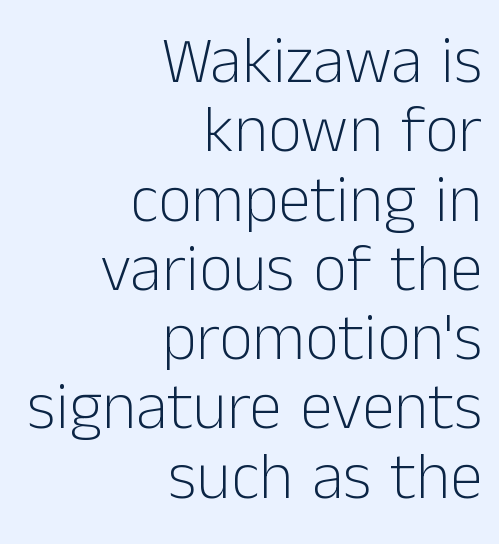
The passage shown is typeset with a sans-serif family. Is there much room between lines? No — they nearly touch. Here the designer chose a conventional face with non-uniform glyph widths. Short and long lines alike share a common ending point at right.
